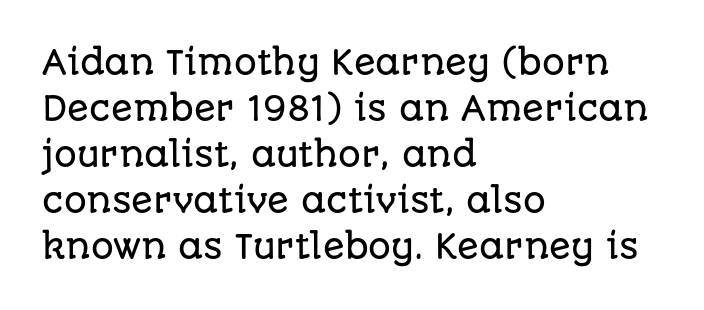
{"serif": "no", "italic": "no", "width": "normal", "stroke_contrast": "low", "x_height": "large", "monospaced": "no", "underline": "no", "align": "left", "line_spacing": "normal", "line_spacing_ratio": 1.44, "letter_spacing": "normal", "letter_spacing_em": 0.0, "glyph_px": 32}
